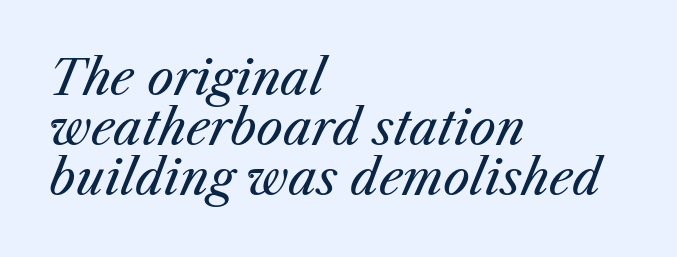
{"italic": "yes", "lean": "right", "slant_degrees": 25, "bold": "no", "weight": "regular", "width": "normal", "stroke_contrast": "medium", "x_height": "medium", "monospaced": "no", "underline": "no", "align": "left", "line_spacing": "tight", "line_spacing_ratio": 1.06, "letter_spacing": "normal", "letter_spacing_em": 0.0, "glyph_px": 47}
